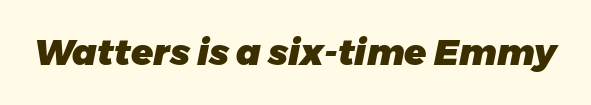
The image shows 36 px heavy type, italic (leaning right); set normal letter spacing, not underlined; low stroke contrast and a medium x-height.
